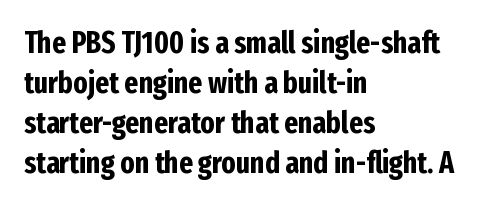
The image shows 30 px bold, condensed sans-serif type, upright; set left-aligned, normal line spacing (1.33x), normal letter spacing, not underlined; low stroke contrast and a medium x-height.
